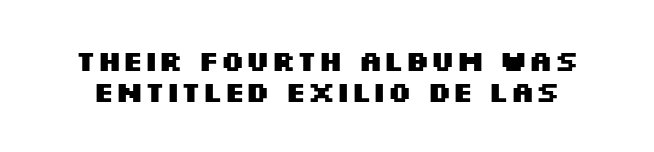
The image shows 29 px heavy, wide sans-serif type, upright; set tight line spacing (1.08x), normal letter spacing, not underlined; medium stroke contrast and a large x-height.
